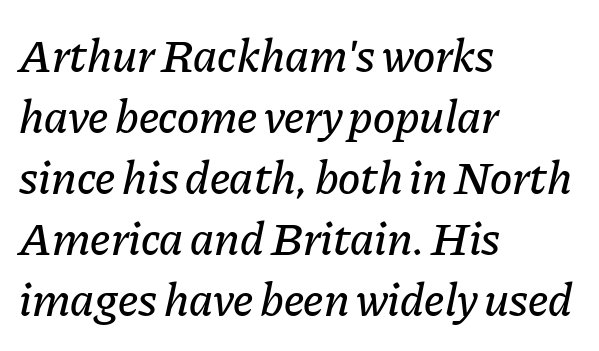
One glance says typical: line gaps are just what's usual. Teacher's note: observe the even left margin — that is flush-left alignment. The lettering tilts uniformly, giving the passage an italic look. Tracking here is standard; glyphs follow each other at the usual distance. Here the designer chose a conventional face with non-uniform glyph widths.
